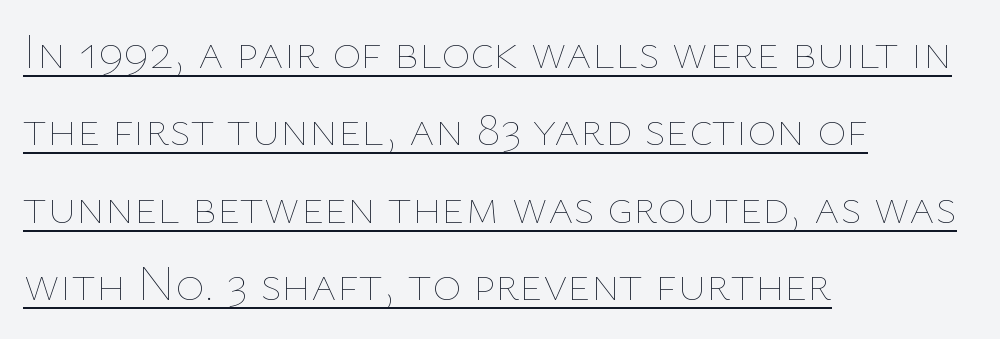
{"italic": "no", "bold": "no", "weight": "thin", "width": "normal", "stroke_contrast": "low", "x_height": "medium", "monospaced": "no", "underline": "yes", "align": "left", "line_spacing": "normal", "line_spacing_ratio": 1.58, "letter_spacing": "normal", "letter_spacing_em": 0.0, "glyph_px": 49}
